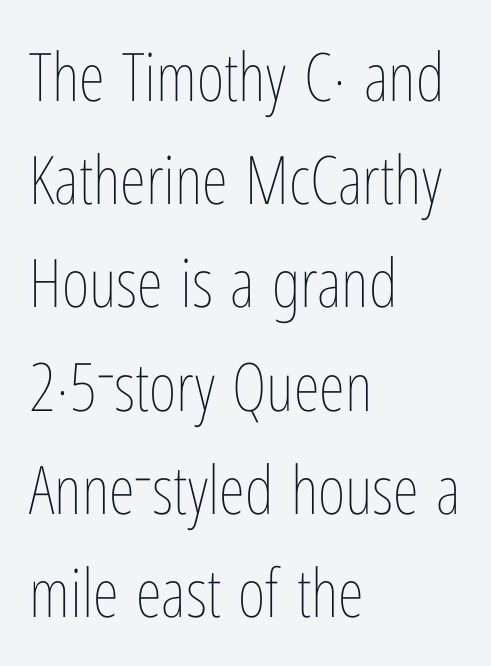
Notice how descenders clear the ascenders below comfortably — that's standard leading. Only glyphs here, with clear space below each row. Weight: not bold — regular or lighter. The compositor pushed each line to the left boundary.
